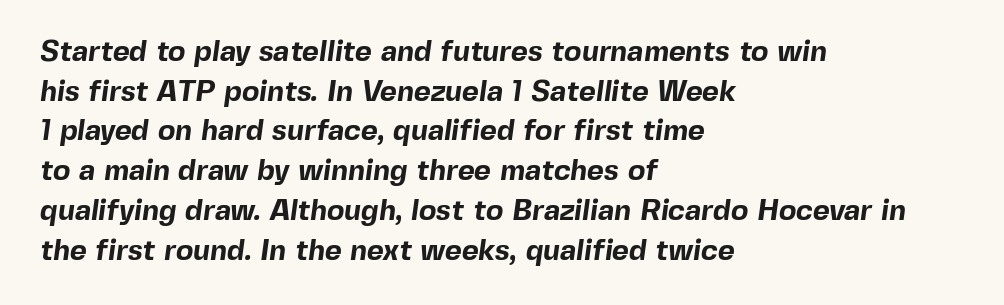
Character widths vary here, with narrow letters taking less room than wide ones. Check where the strokes stop: nothing finishes them off — pure sans. The glyphs have the mass of a bold cut. Here the glyphs are tracked normally, forming tight word shapes.
